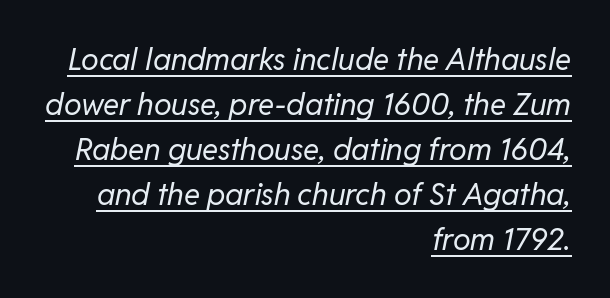
{"italic": "yes", "lean": "right", "slant_degrees": 11, "bold": "no", "weight": "regular", "width": "normal", "stroke_contrast": "low", "x_height": "medium", "monospaced": "no", "underline": "yes", "align": "right", "line_spacing": "normal", "line_spacing_ratio": 1.5, "letter_spacing": "normal", "letter_spacing_em": 0.0, "glyph_px": 30}
